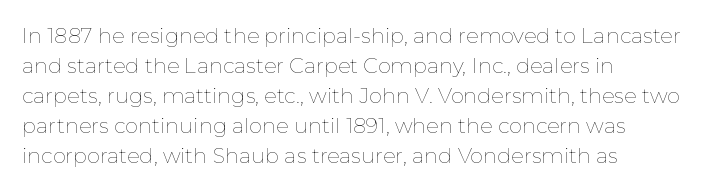
Compared with typical body copy, the letter spacing here is the same. The text block is weighted toward the left margin, trailing off unevenly rightward. The foot of each line stays bare and open. Evenly set lines give the paragraph a standard silhouette. Stroke thickness stays within the range of a standard reading face or lighter.
